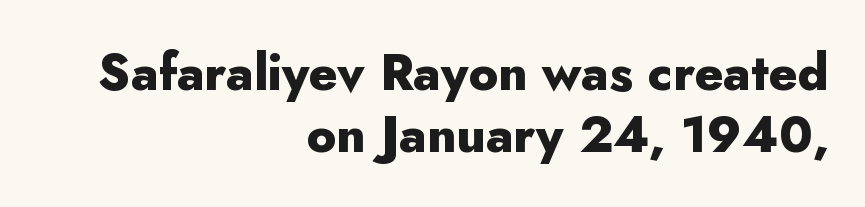
Q: Is the text bold? A: Yes.
Q: Is the text italic (slanted)? A: No, it is upright.
Q: Is the typeface a serif or a sans-serif typeface? A: Sans-serif.
Q: Is the text underlined? A: No.
Q: How is the paragraph aligned? A: Right-aligned.
Q: Is the spacing between letters normal or unusually wide? A: Normal.
Q: Width (condensed, normal, or wide)? A: Normal.
Q: Stroke contrast? A: Low.
Q: x-height? A: Small.
Q: Monospaced? A: No.
